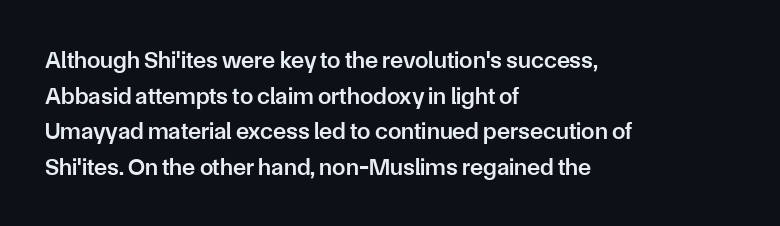
The image shows 24 px text type, upright; set left-aligned, normal line spacing (1.48x), normal letter spacing, not underlined.
